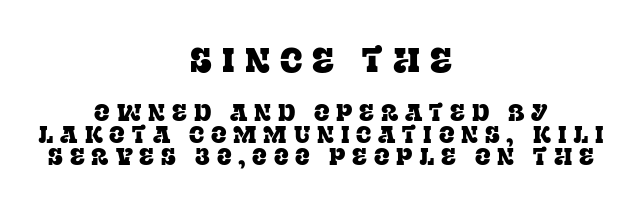
This rendering features lettering with no underline. Large over small — that's the arrangement of the two blocks here. Spacing between characters has been opened up far beyond the box default. Looks like regular typesetting: each glyph gets only the width it needs. The typography opts for an upright posture over an oblique one.
